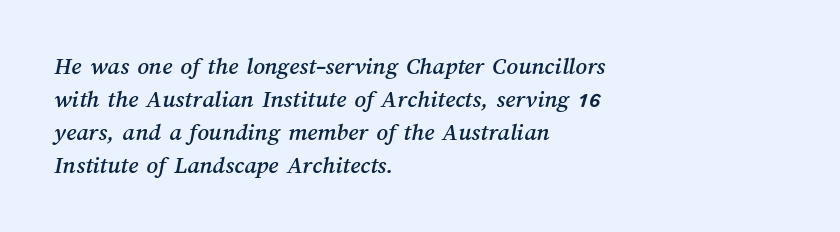
The image shows 25 px text type; set left-aligned, normal line spacing (1.32x), normal letter spacing, not underlined.
